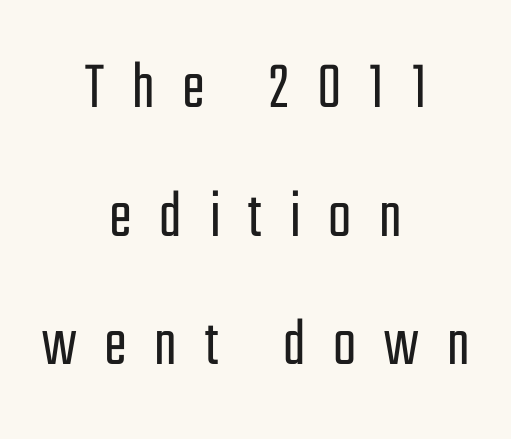
The image shows 68 px light, condensed sans-serif type, upright; set centered, line spacing 1.89x, unusually wide letter spacing (+0.41 em), not underlined; low stroke contrast and a medium x-height.
